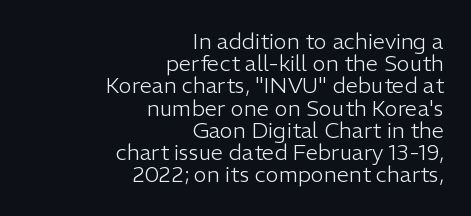
{"italic": "no", "bold": "no", "underline": "no", "align": "right", "line_spacing": "tight", "line_spacing_ratio": 1.01, "letter_spacing": "normal", "letter_spacing_em": 0.0, "glyph_px": 22}
